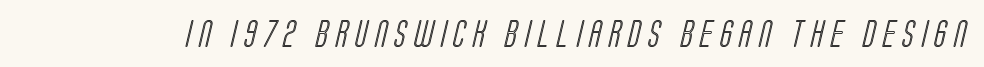
{"width": "condensed", "x_height": "large", "monospaced": "no", "underline": "no", "letter_spacing": "wide", "letter_spacing_em": 0.27, "glyph_px": 28}
